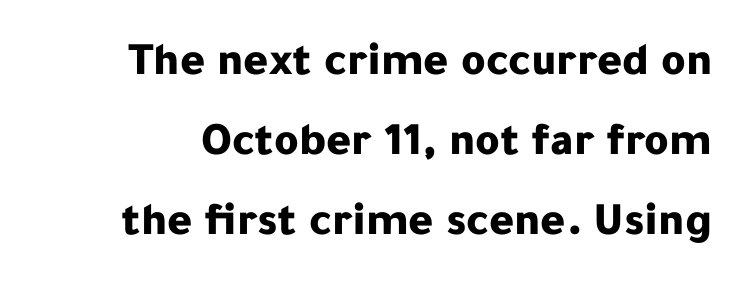
{"serif": "no", "italic": "no", "bold": "yes", "weight": "bold", "width": "normal", "stroke_contrast": "low", "x_height": "medium", "monospaced": "no", "underline": "no", "line_spacing": "normal", "line_spacing_ratio": 1.7, "letter_spacing": "normal", "letter_spacing_em": 0.0, "glyph_px": 47}
